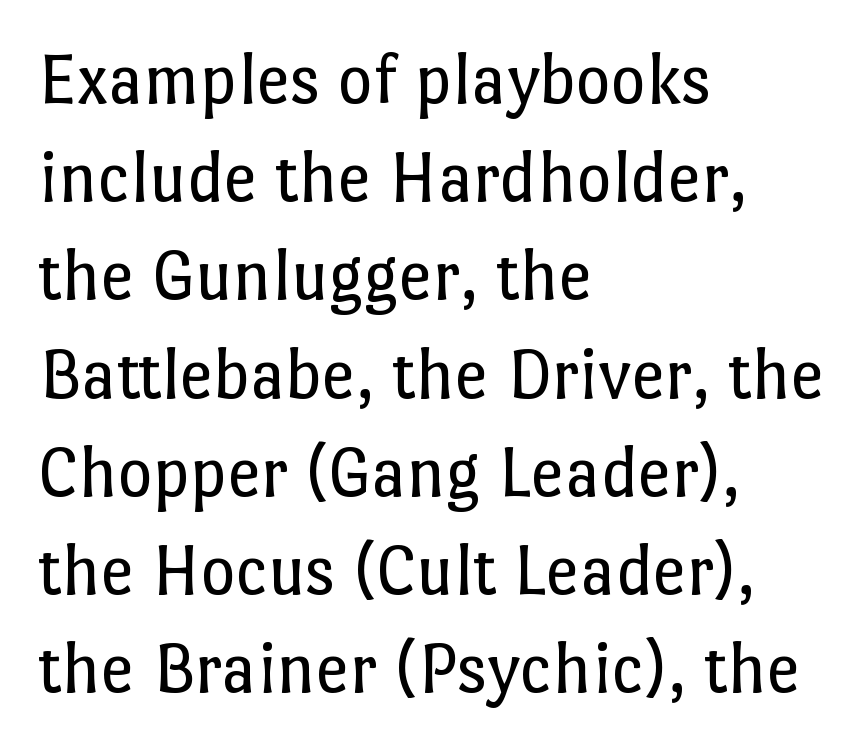
The axis of the letterforms is exactly vertical. Ink coverage per letter is moderate at most. Students, observe: this is what conventionally led text looks like. Note the varied advance widths — an 'i' is clearly narrower than an 'm'.
